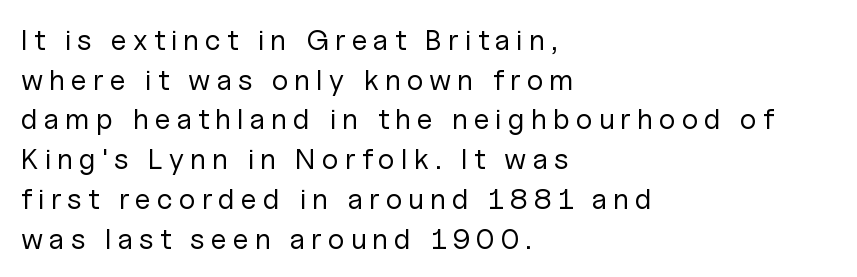
Q: Is the text bold? A: No.
Q: Is the text italic (slanted)? A: No, it is upright.
Q: Is the typeface a serif or a sans-serif typeface? A: Sans-serif.
Q: Is the text underlined? A: No.
Q: How is the paragraph aligned? A: Left-aligned.
Q: Is the spacing between letters normal or unusually wide? A: Unusually wide.
Q: Is the spacing between lines tight, normal or loose? A: Normal.
Q: Width (condensed, normal, or wide)? A: Normal.
Q: Stroke contrast? A: Low.
Q: x-height? A: Medium.
Q: Monospaced? A: No.
